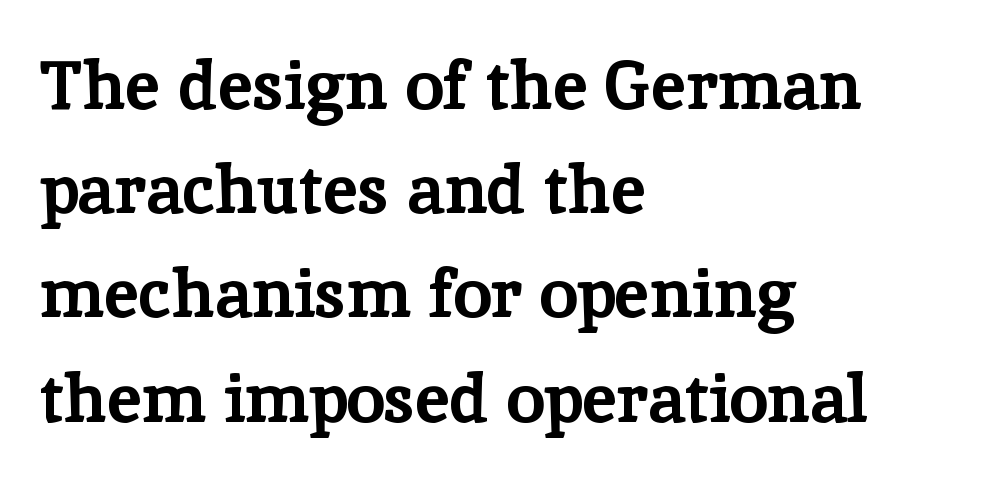
{"serif": "yes", "italic": "no", "bold": "yes", "weight": "bold", "width": "normal", "stroke_contrast": "low", "x_height": "medium", "monospaced": "no", "underline": "no", "align": "left", "line_spacing": "normal", "line_spacing_ratio": 1.51, "letter_spacing": "normal", "letter_spacing_em": 0.0, "glyph_px": 69}
